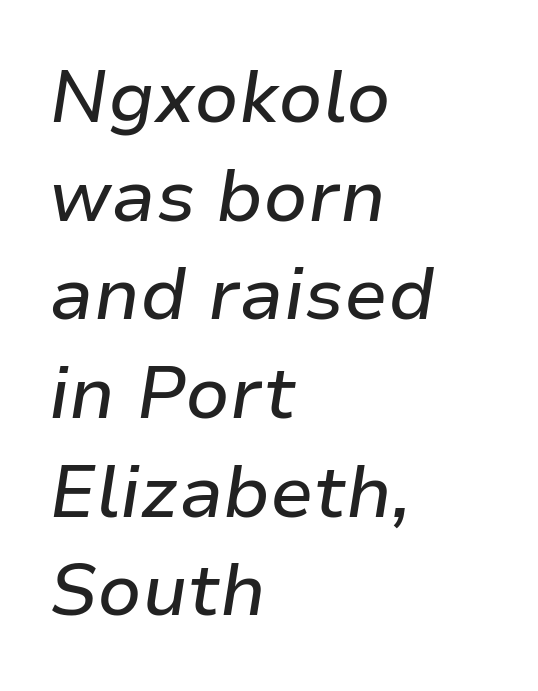
The rendering uses a moderate line-height, typical for paragraphs. The type is set solid horizontally, with unmodified tracking. This is oblique type, the kind used for emphasis or titles. This sample has the flowing, uneven cadence of proportional lettering. The lines are quadded left.
